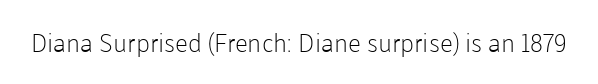
The rendering keeps characters at their native spacing. The font sits on the lighter half of the weight spectrum, regular included. Quick note: underline off. Is there any slant? The stems are plumb.
